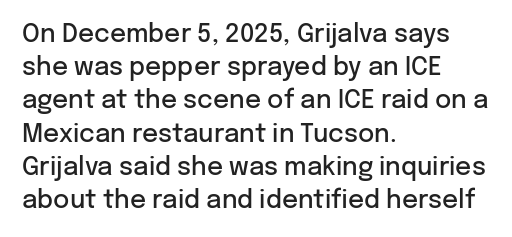
Q: Is the text bold? A: Semi-bold.
Q: Is the text italic (slanted)? A: No, it is upright.
Q: Is the text underlined? A: No.
Q: How is the paragraph aligned? A: Left-aligned.
Q: Is the spacing between letters normal or unusually wide? A: Normal.
Q: Is the spacing between lines tight, normal or loose? A: Normal.
